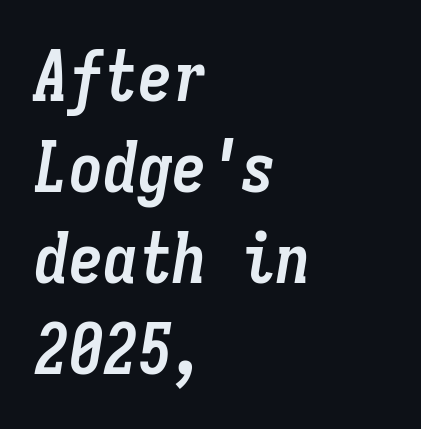
Q: Is the text bold? A: Yes.
Q: Is the text italic (slanted)? A: Yes, it leans right by about 9 degrees.
Q: Is the text underlined? A: No.
Q: How is the paragraph aligned? A: Left-aligned.
Q: Is the spacing between letters normal or unusually wide? A: Normal.
Q: Is the spacing between lines tight, normal or loose? A: Normal.
Q: Width (condensed, normal, or wide)? A: Condensed.
Q: Stroke contrast? A: Low.
Q: x-height? A: Medium.
Q: Monospaced? A: Yes.
